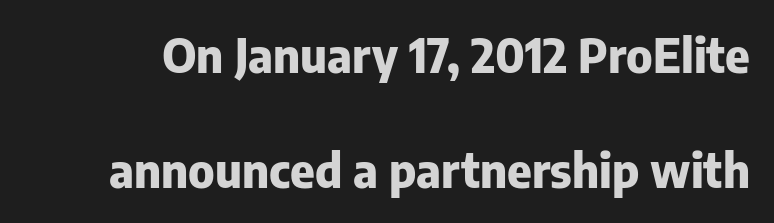
Q: Is the text bold? A: Yes.
Q: Is the text italic (slanted)? A: No, it is upright.
Q: Is the typeface a serif or a sans-serif typeface? A: Sans-serif.
Q: Is the text underlined? A: No.
Q: Is the spacing between letters normal or unusually wide? A: Normal.
Q: Is the spacing between lines tight, normal or loose? A: Loose.
Q: Width (condensed, normal, or wide)? A: Normal.
Q: Stroke contrast? A: Low.
Q: x-height? A: Medium.
Q: Monospaced? A: No.
